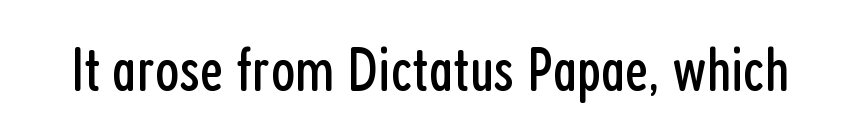
The image shows 63 px regular-weight, condensed sans-serif type, upright; set normal letter spacing, not underlined; low stroke contrast and a medium x-height.
